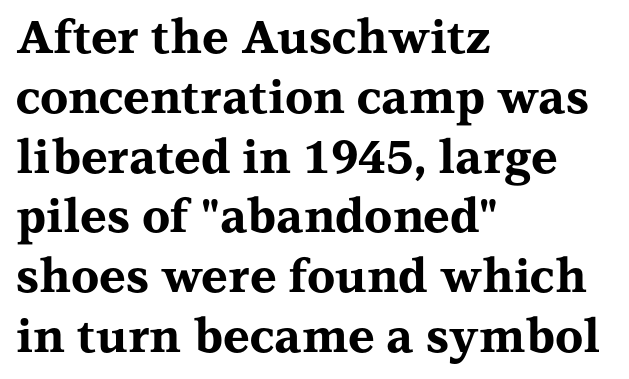
You can tell from the footed stems that serif type was used. The setting favours the left margin, as ordinary paragraphs usually do. Typographic density is high because the face is bold. Between one letter and the next there's only the usual sliver of space. It's the straight-up-and-down kind of type.
